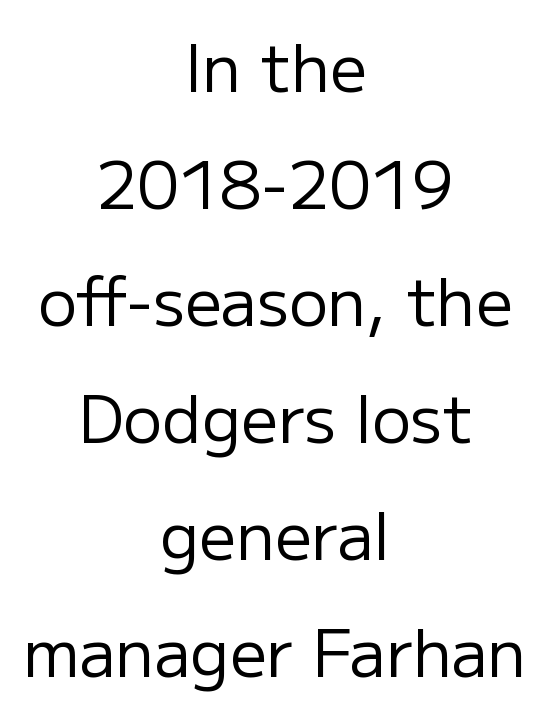
The image shows 65 px regular-weight sans-serif type, upright; set centered, line spacing 1.8x, normal letter spacing, not underlined; low stroke contrast and a medium x-height.
